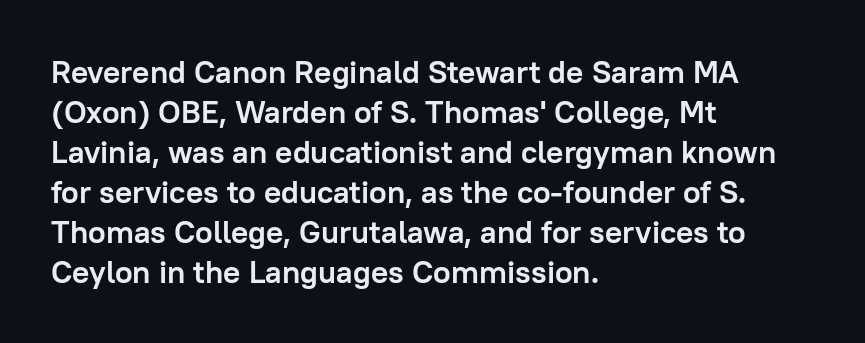
Q: Is the text bold? A: Yes.
Q: Is the text italic (slanted)? A: No, it is upright.
Q: Is the typeface a serif or a sans-serif typeface? A: Sans-serif.
Q: Is the text underlined? A: No.
Q: How is the paragraph aligned? A: Left-aligned.
Q: Is the spacing between letters normal or unusually wide? A: Normal.
Q: Is the spacing between lines tight, normal or loose? A: Normal.
Q: Width (condensed, normal, or wide)? A: Normal.
Q: Stroke contrast? A: Low.
Q: x-height? A: Medium.
Q: Monospaced? A: No.
